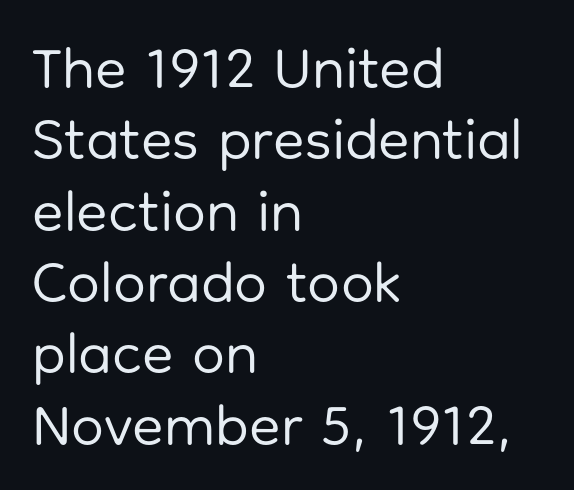
The image shows 58 px regular-weight sans-serif type, upright; set left-aligned, line spacing 1.23x, normal letter spacing, not underlined; low stroke contrast and a medium x-height.
